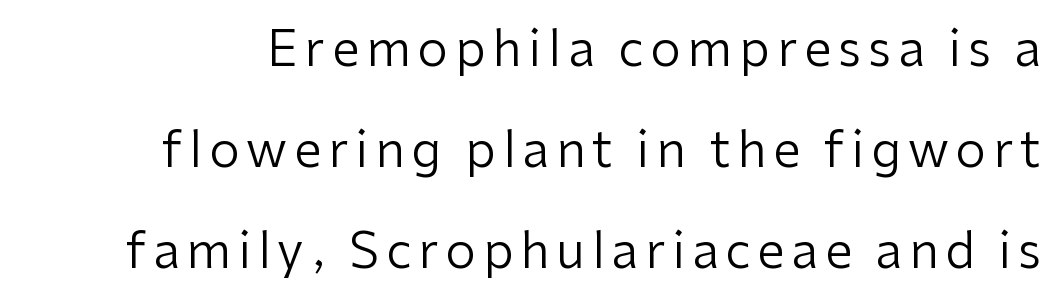
Stroke terminals: plain, sans-serif. A roman cut, with each character standing at attention. You could fit nearly another row in the gap between these rows. This sample has the flowing, uneven cadence of proportional lettering. Honestly, there is no underline to notice here at all. No letter is thick-stroked: the sample isn't bold.
